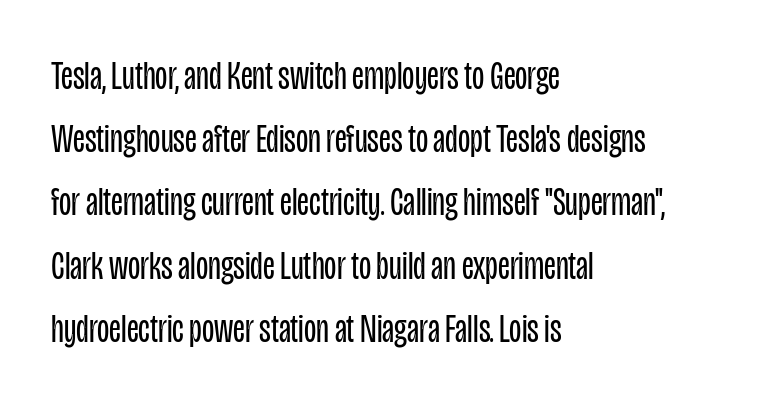
Q: Is the text bold? A: No.
Q: Is the text italic (slanted)? A: No, it is upright.
Q: Is the typeface a serif or a sans-serif typeface? A: Sans-serif.
Q: Is the text underlined? A: No.
Q: How is the paragraph aligned? A: Left-aligned.
Q: Is the spacing between letters normal or unusually wide? A: Normal.
Q: Is the spacing between lines tight, normal or loose? A: Normal.
Q: Width (condensed, normal, or wide)? A: Condensed.
Q: Stroke contrast? A: Low.
Q: x-height? A: Large.
Q: Monospaced? A: No.
